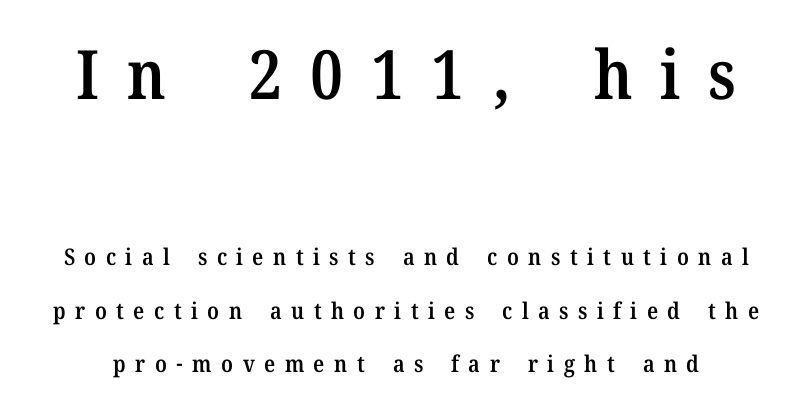
Honestly, there is no underline to notice here at all. Block one is the big one; block two sits smaller underneath. A typesetter would mark this as roman, not italic. Leading: increased. How are the letters spaced? Widely, with obvious added tracking.
